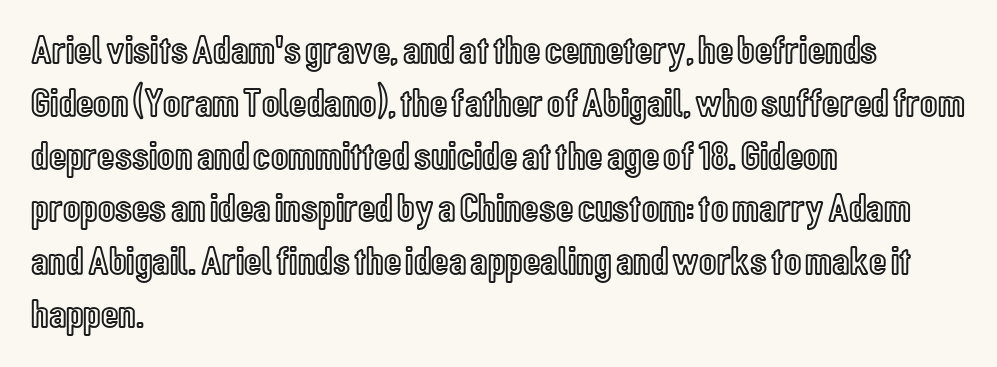
{"italic": "no", "width": "condensed", "x_height": "medium", "monospaced": "no", "underline": "no", "align": "left", "line_spacing": "normal", "line_spacing_ratio": 1.32, "letter_spacing": "normal", "letter_spacing_em": 0.0, "glyph_px": 40}
